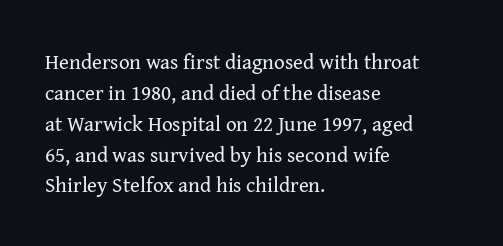
The image shows 21 px text type, upright; set left-aligned, normal line spacing (1.47x), normal letter spacing, not underlined.
